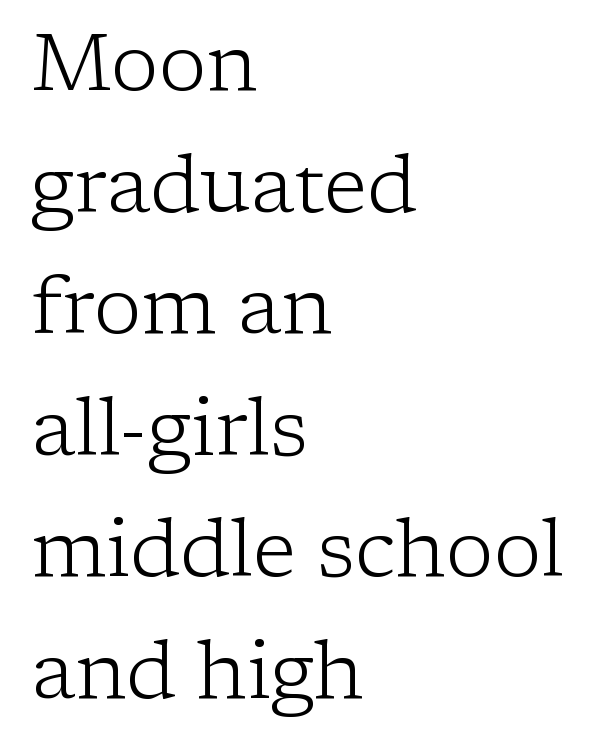
The foot of each line stays bare and open. Leading: standard. The type family on display is of the serif kind. Stems here are at most as thick as an everyday book face. This is roman type, the default non-slanted kind.
